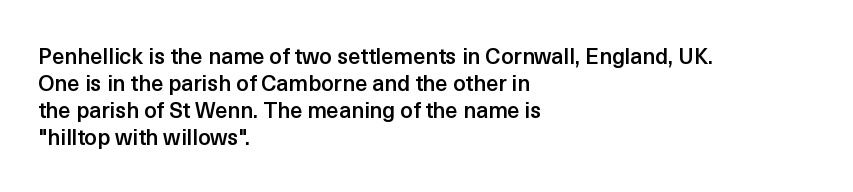
Q: Is the text bold? A: Semi-bold.
Q: Is the text italic (slanted)? A: No, it is upright.
Q: Is the text underlined? A: No.
Q: How is the paragraph aligned? A: Left-aligned.
Q: Is the spacing between letters normal or unusually wide? A: Normal.
